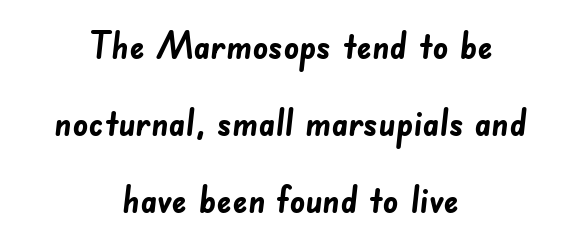
Glance below the letters and you will spot only blank space. On the weight axis this lands at bold, roughly 700. These lines keep a tight, regular rhythm from letter to letter. In CSS terms this would be text-align: center. Note the varied advance widths — an 'i' is clearly narrower than an 'm'.
